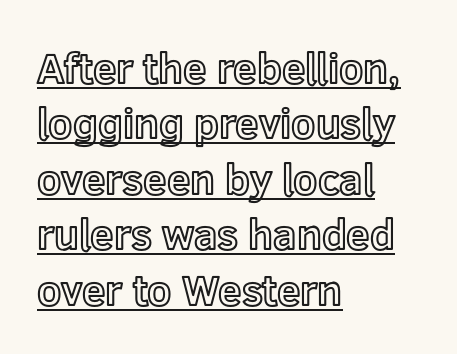
The specimen includes a rule beneath the text block's lines. The line texture is even and compact thanks to regular tracking. The face used here is proportionally spaced, like ordinary book or web type. The lettering stays uniformly vertical, giving the passage a roman look.
